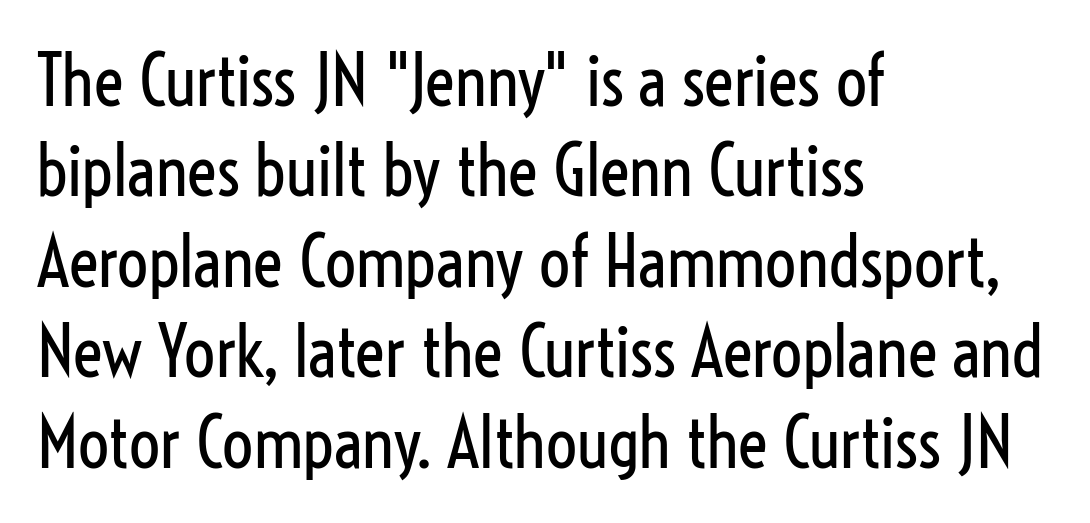
Q: Is the text bold? A: No.
Q: Is the text italic (slanted)? A: No, it is upright.
Q: Is the typeface a serif or a sans-serif typeface? A: Sans-serif.
Q: Is the text underlined? A: No.
Q: How is the paragraph aligned? A: Left-aligned.
Q: Is the spacing between letters normal or unusually wide? A: Normal.
Q: Is the spacing between lines tight, normal or loose? A: Normal.
Q: Width (condensed, normal, or wide)? A: Condensed.
Q: Stroke contrast? A: Low.
Q: x-height? A: Medium.
Q: Monospaced? A: No.
